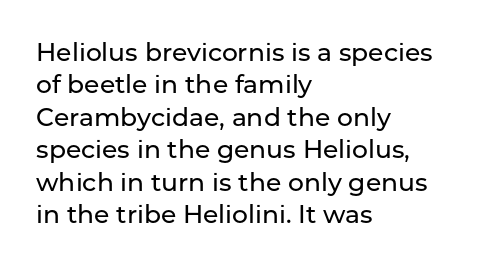
Is there much room between lines? A standard amount, neither cramped nor airy. The passage shown is not underscored anywhere. Visually the block forms a straight wall on the left and a jagged coastline on the right. The lettering holds an erect, upright posture throughout. This rendering leaves character spacing at its baseline value.
